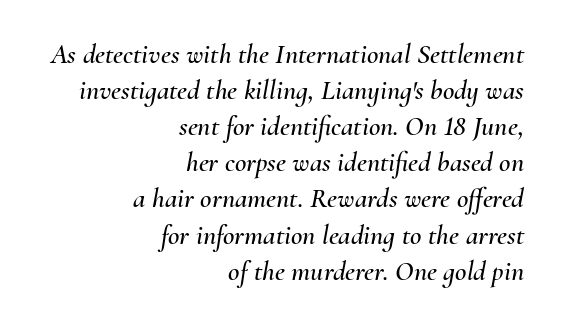
Each new line begins a customary step beneath the previous one. Slant detected: the letters are inclined. Nobody touched the tracking dial on this one. Line ends are locked; line starts wander.
